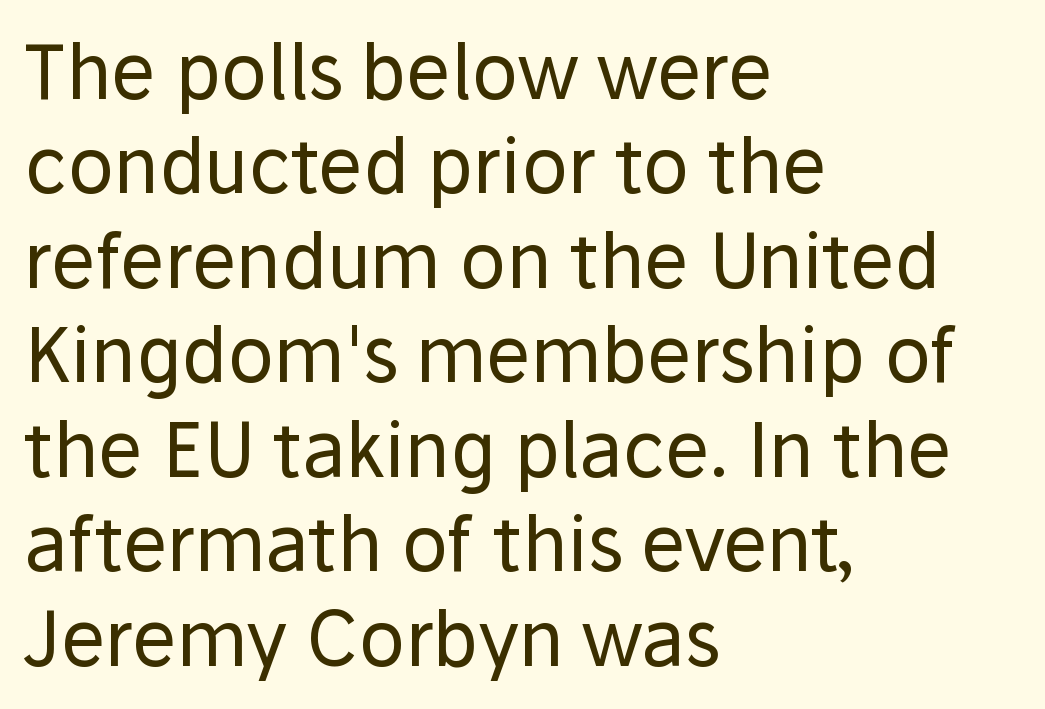
Do the characters align in a grid? No, the font is proportional. The glyphs in this specimen are sans serif. Honestly, the letter spacing is just normal — you wouldn't notice it. Line starts are locked; line ends wander.
